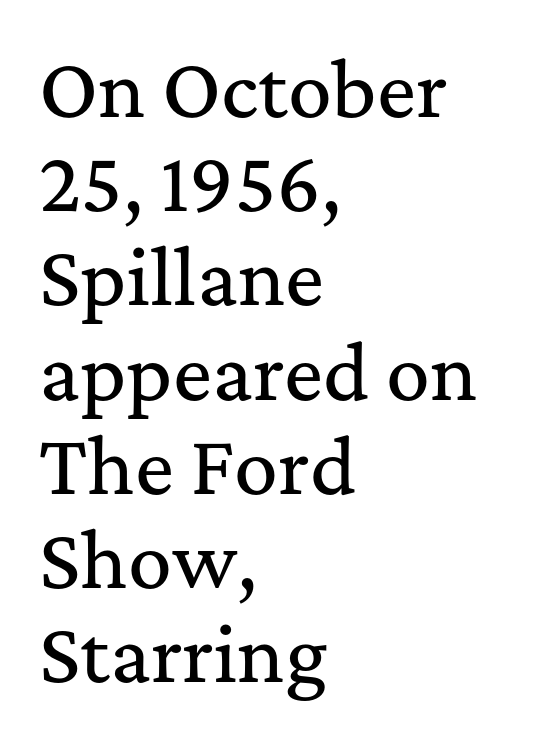
The image shows 73 px serif type, upright; set left-aligned, normal line spacing (1.29x), normal letter spacing, not underlined; medium stroke contrast and a medium x-height.
